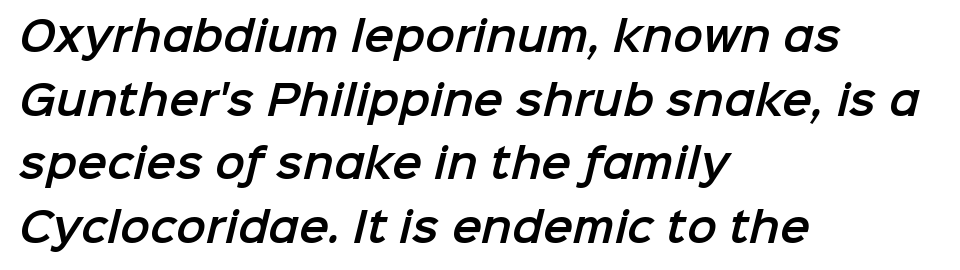
Q: Is the typeface a serif or a sans-serif typeface? A: Sans-serif.
Q: Is the text underlined? A: No.
Q: How is the paragraph aligned? A: Left-aligned.
Q: Is the spacing between letters normal or unusually wide? A: Normal.
Q: Is the spacing between lines tight, normal or loose? A: Normal.
Q: Width (condensed, normal, or wide)? A: Normal.
Q: Stroke contrast? A: Low.
Q: x-height? A: Medium.
Q: Monospaced? A: No.
